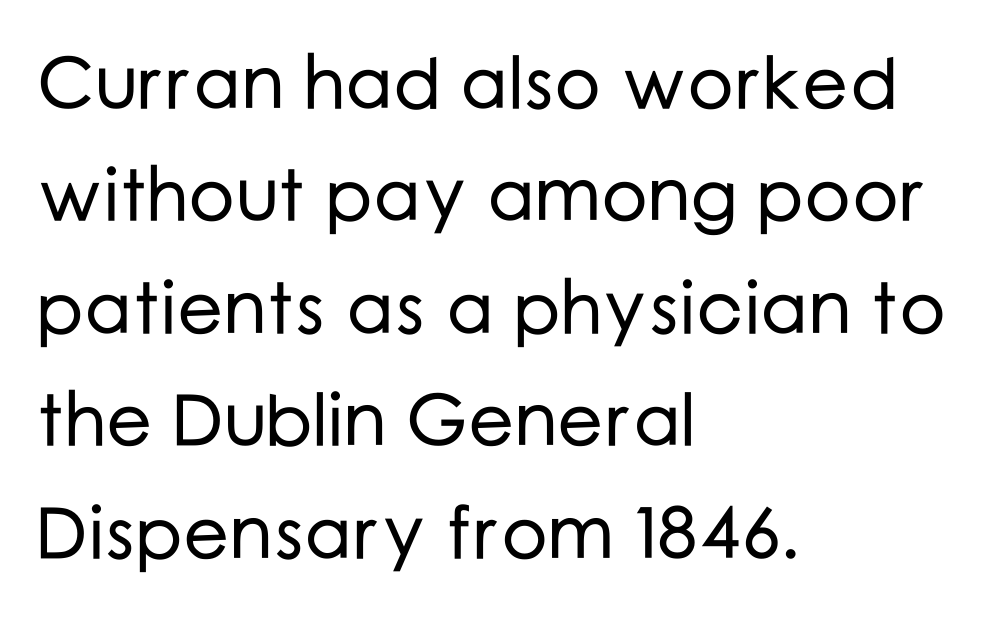
Q: Is the text italic (slanted)? A: No, it is upright.
Q: Is the typeface a serif or a sans-serif typeface? A: Sans-serif.
Q: Is the text underlined? A: No.
Q: How is the paragraph aligned? A: Left-aligned.
Q: Is the spacing between letters normal or unusually wide? A: Normal.
Q: Is the spacing between lines tight, normal or loose? A: Normal.
Q: Width (condensed, normal, or wide)? A: Normal.
Q: Stroke contrast? A: Low.
Q: x-height? A: Medium.
Q: Monospaced? A: No.
